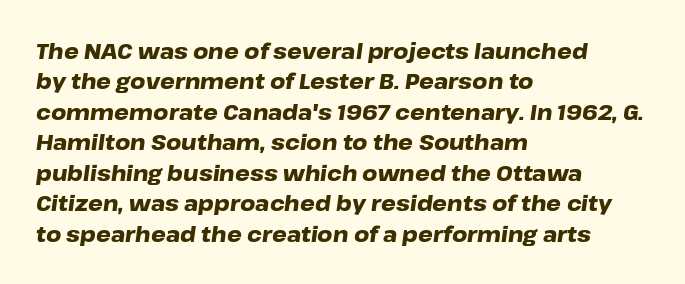
Q: Is the text bold? A: Yes.
Q: Is the text italic (slanted)? A: Yes, it leans right by about 8 degrees.
Q: Is the text underlined? A: No.
Q: How is the paragraph aligned? A: Left-aligned.
Q: Is the spacing between letters normal or unusually wide? A: Normal.
Q: Is the spacing between lines tight, normal or loose? A: Normal.
